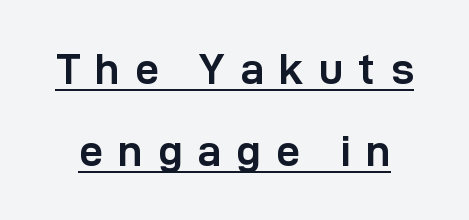
Q: Is the text bold? A: Yes.
Q: Is the text italic (slanted)? A: No, it is upright.
Q: Is the typeface a serif or a sans-serif typeface? A: Sans-serif.
Q: Is the text underlined? A: Yes.
Q: Is the spacing between letters normal or unusually wide? A: Unusually wide.
Q: Is the spacing between lines tight, normal or loose? A: Loose.
Q: Width (condensed, normal, or wide)? A: Normal.
Q: Stroke contrast? A: Low.
Q: x-height? A: Medium.
Q: Monospaced? A: No.
